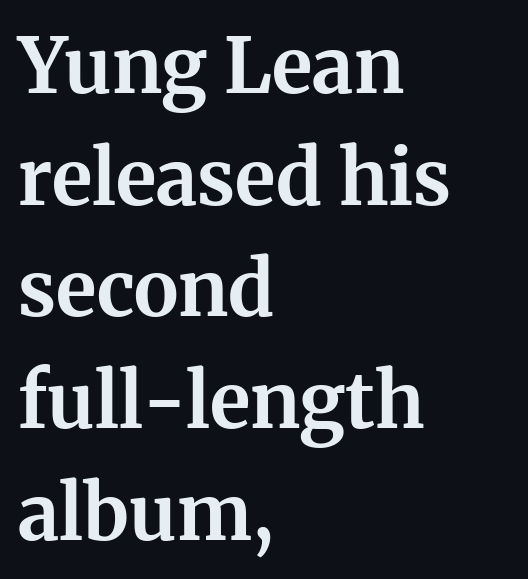
Q: Is the text bold? A: Yes.
Q: Is the text italic (slanted)? A: No, it is upright.
Q: Is the typeface a serif or a sans-serif typeface? A: Serif.
Q: Is the text underlined? A: No.
Q: How is the paragraph aligned? A: Left-aligned.
Q: Is the spacing between letters normal or unusually wide? A: Normal.
Q: Is the spacing between lines tight, normal or loose? A: Normal.
Q: Width (condensed, normal, or wide)? A: Normal.
Q: Stroke contrast? A: Medium.
Q: x-height? A: Medium.
Q: Monospaced? A: No.
